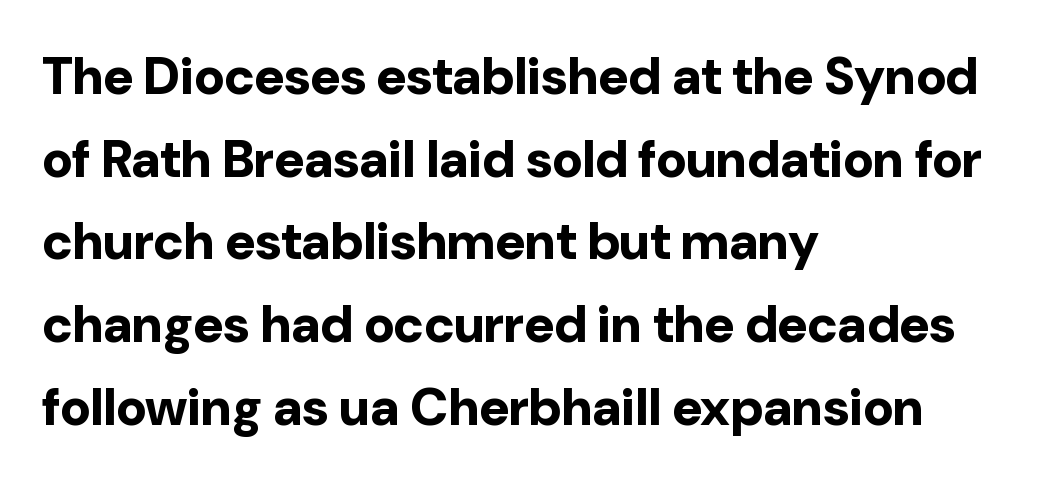
The image shows 52 px bold sans-serif type, upright; set left-aligned, normal line spacing (1.59x), normal letter spacing, not underlined; low stroke contrast and a medium x-height.
